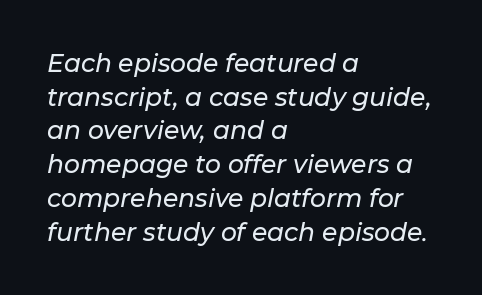
The image shows 25 px text type, italic (leaning right); set left-aligned, normal line spacing (1.35x), normal letter spacing, not underlined.
